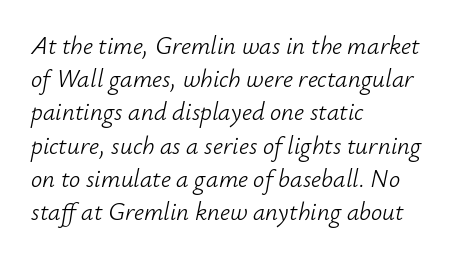
The image shows 25 px text type, italic (leaning right); set left-aligned, normal line spacing (1.33x), normal letter spacing, not underlined.
